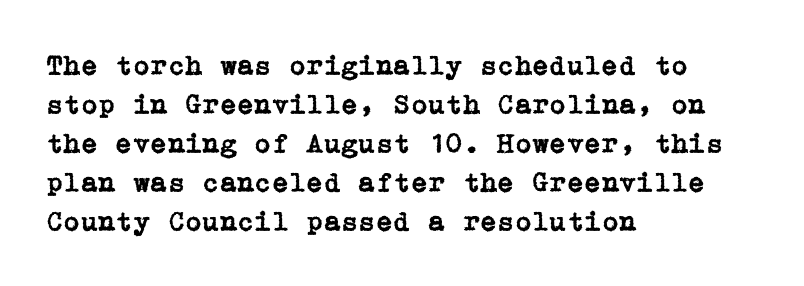
Every character sits straight up, as roman type does. Beneath every word, the page is bare. Caption: standard tracking, unaltered. This block has exactly the height ordinary leading produces. If you drew a ruler down the left edge, every line would touch it. The designer went with a serif here, giving each stem small feet.
